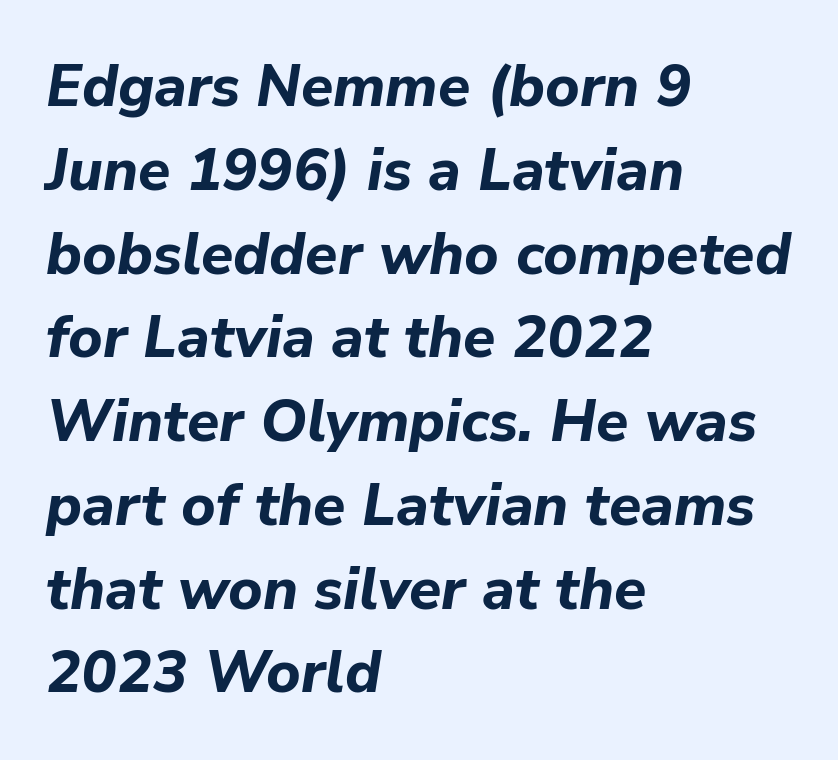
Honestly, the row spacing looks completely unremarkable. The letters are slanted; this is an italic face. A dark, heavy texture on the line: the type is bold. Decoration check: the copy has no underline. This rendering uses left alignment, leaving the right contour irregular. A typesetter would call this zero additional tracking.
